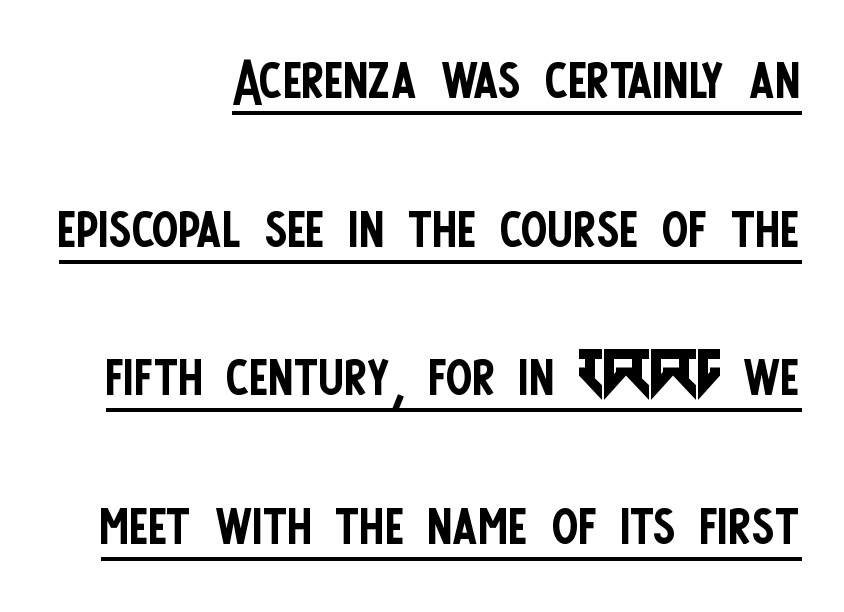
{"serif": "no", "italic": "no", "bold": "no", "weight": "regular", "width": "condensed", "stroke_contrast": "low", "x_height": "large", "monospaced": "no", "underline": "yes", "align": "right", "line_spacing_ratio": 1.88, "letter_spacing": "normal", "letter_spacing_em": 0.0, "glyph_px": 79}
